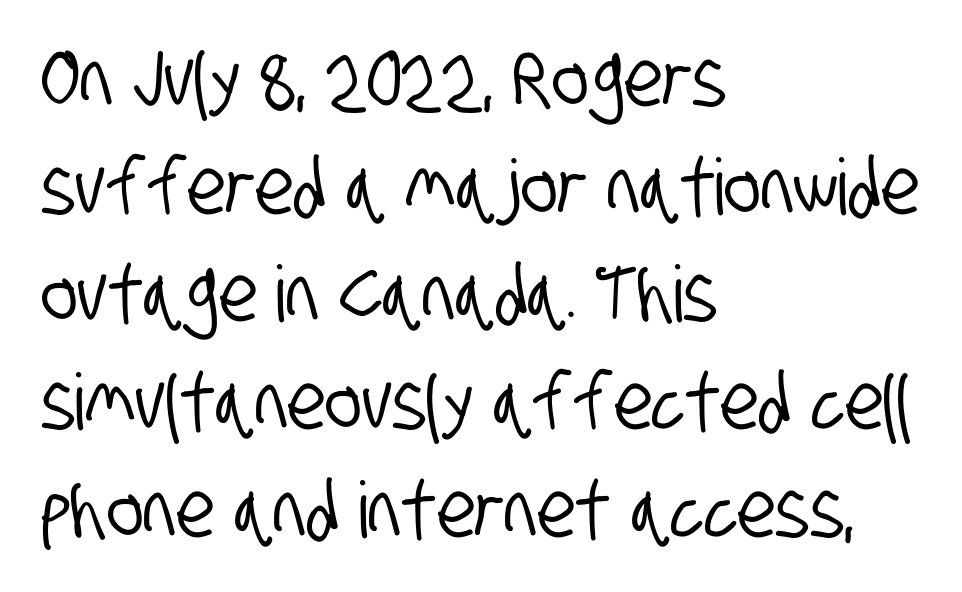
Q: Is the typeface a serif or a sans-serif typeface? A: Sans-serif.
Q: Is the text underlined? A: No.
Q: How is the paragraph aligned? A: Left-aligned.
Q: Is the spacing between letters normal or unusually wide? A: Normal.
Q: Is the spacing between lines tight, normal or loose? A: Normal.
Q: Width (condensed, normal, or wide)? A: Condensed.
Q: Stroke contrast? A: Low.
Q: x-height? A: Large.
Q: Monospaced? A: No.
